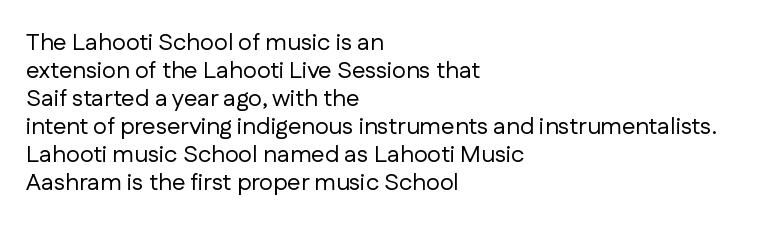
The image shows 24 px text type, upright; set left-aligned, line spacing 1.17x, normal letter spacing, not underlined.
